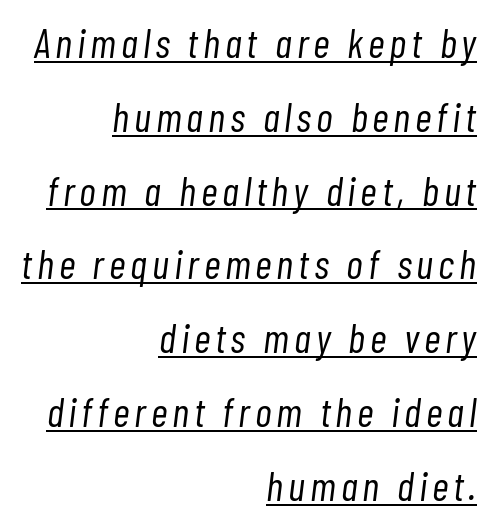
Q: Is the text bold? A: No.
Q: Is the text italic (slanted)? A: Yes, it leans right by about 7 degrees.
Q: Is the text underlined? A: Yes.
Q: How is the paragraph aligned? A: Right-aligned.
Q: Width (condensed, normal, or wide)? A: Condensed.
Q: Stroke contrast? A: Low.
Q: x-height? A: Medium.
Q: Monospaced? A: No.
